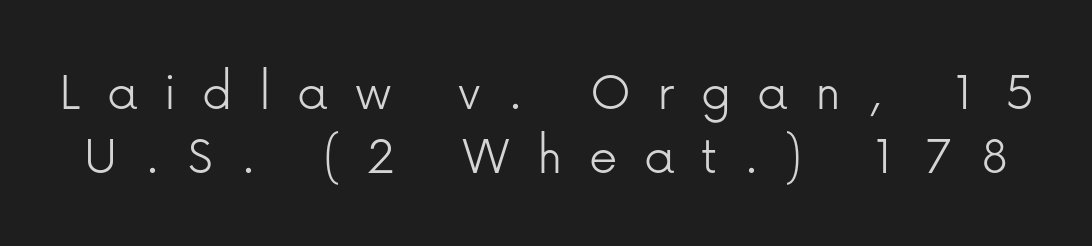
The image shows 57 px light sans-serif type, upright; set tight line spacing (1.13x), unusually wide letter spacing (+0.46 em), not underlined; low stroke contrast and a medium x-height.
